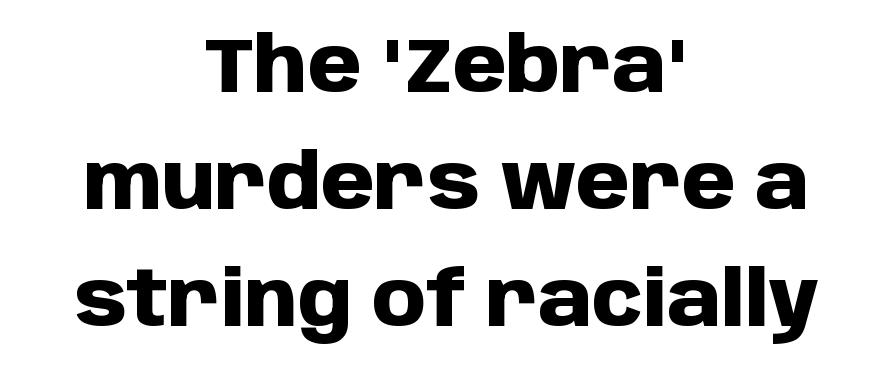
Nothing unusual about the tracking: characters are spaced as the font intends. Character widths vary here, with narrow letters taking less room than wide ones. The leading is moderate, giving the passage an even texture. Stroke thickness is high; the sample reads as a true bold. Classification — sans serif.
